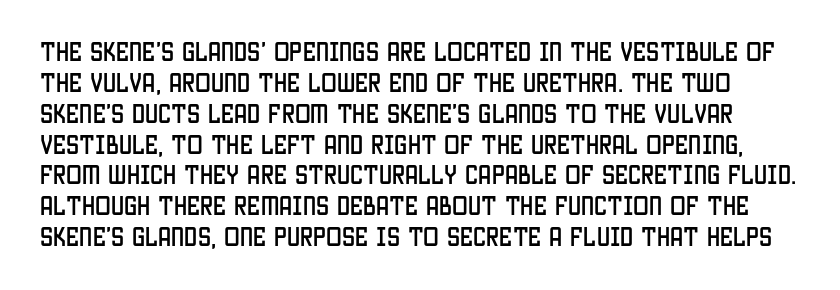
{"italic": "no", "underline": "no", "line_spacing": "normal", "line_spacing_ratio": 1.47, "letter_spacing": "normal", "letter_spacing_em": 0.0, "glyph_px": 21}
